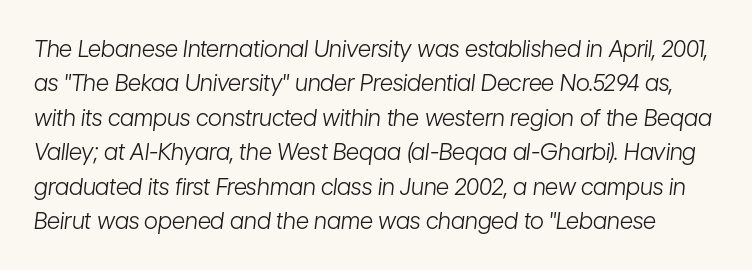
{"italic": "yes", "lean": "right", "slant_degrees": 7, "bold": "no", "underline": "no", "line_spacing": "normal", "line_spacing_ratio": 1.5, "letter_spacing": "normal", "letter_spacing_em": 0.0, "glyph_px": 23}
